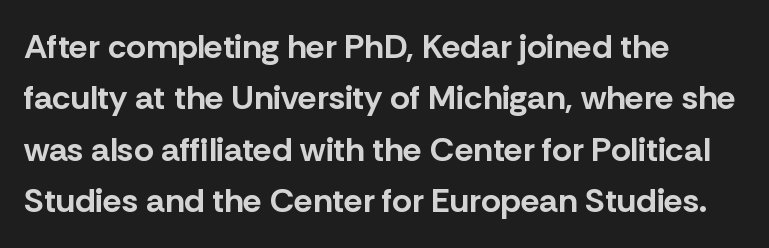
The image shows 34 px bold sans-serif type, upright; set left-aligned, normal line spacing (1.51x), normal letter spacing, not underlined; low stroke contrast and a medium x-height.
